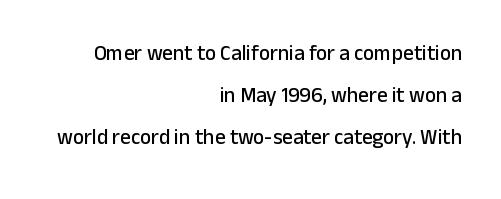
The image shows 21 px text type, upright; set right-aligned, loose line spacing (2.01x), normal letter spacing, not underlined.
